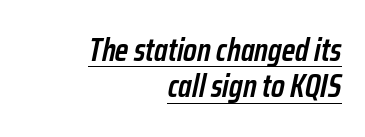
Quick note: underline on. Varying glyph widths throughout — classic text-font behaviour. The characters look somewhat weighty, a semibold short of true bold. Short and long lines alike share a common ending point at right. Tracking value appears to be zero — textbook default spacing. The line-height multiplier appears low, near solid setting.
